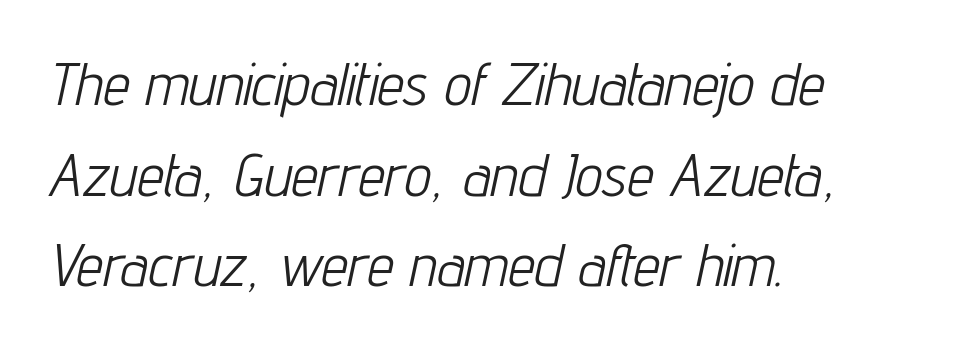
Italic: yes, the glyphs are oblique. Vertical stems look standard width or narrower in stroke. The gaps between neighbouring characters are ordinary and unremarkable. The space beneath each line is pristine and unruled. You could not count columns in this text — the font is proportionally spaced.
